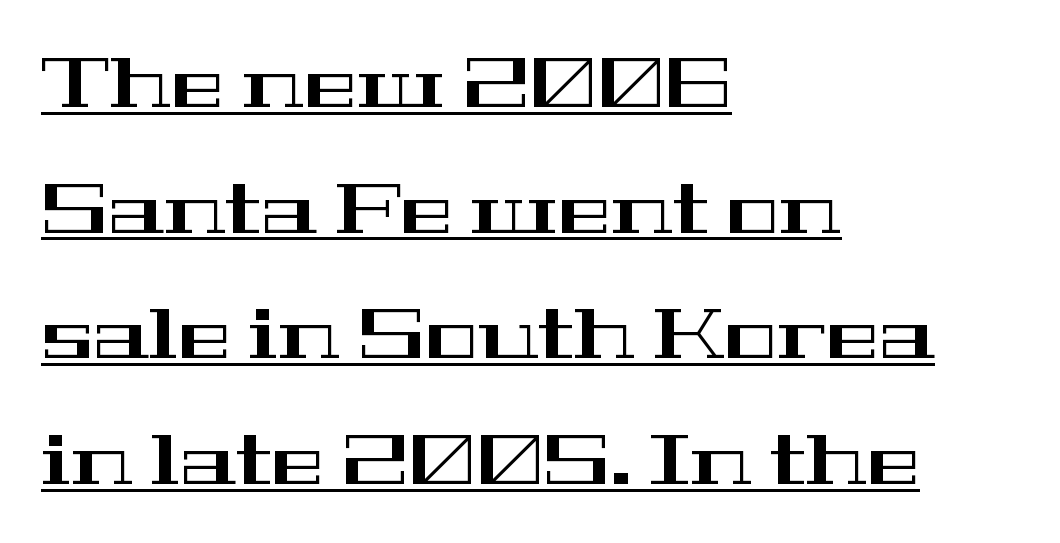
{"serif": "yes", "italic": "no", "width": "wide", "stroke_contrast": "high", "x_height": "medium", "monospaced": "no", "underline": "yes", "align": "left", "line_spacing_ratio": 1.77, "letter_spacing": "normal", "letter_spacing_em": 0.0, "glyph_px": 71}
